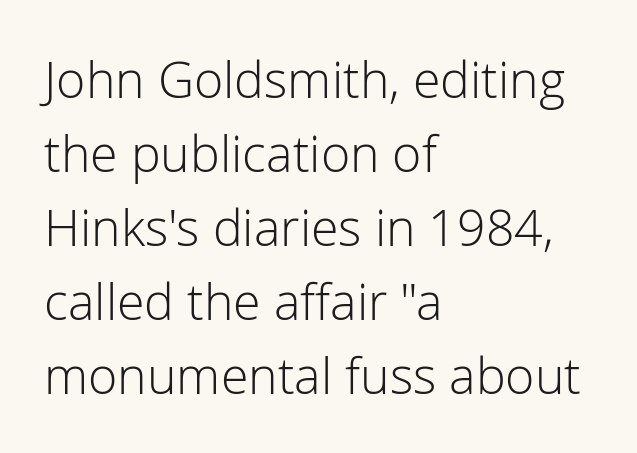
Q: Is the text bold? A: No.
Q: Is the text italic (slanted)? A: No, it is upright.
Q: Is the typeface a serif or a sans-serif typeface? A: Sans-serif.
Q: Is the text underlined? A: No.
Q: How is the paragraph aligned? A: Left-aligned.
Q: Is the spacing between letters normal or unusually wide? A: Normal.
Q: Is the spacing between lines tight, normal or loose? A: Normal.
Q: Width (condensed, normal, or wide)? A: Normal.
Q: Stroke contrast? A: Low.
Q: x-height? A: Medium.
Q: Monospaced? A: No.
